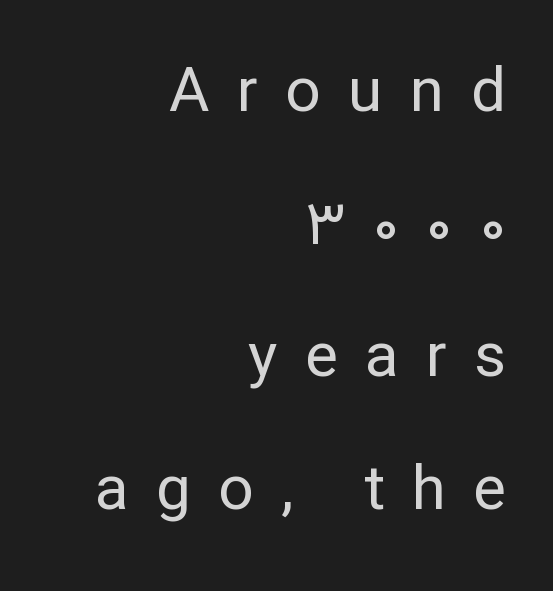
Q: Is the text bold? A: No.
Q: Is the text italic (slanted)? A: No, it is upright.
Q: Is the typeface a serif or a sans-serif typeface? A: Sans-serif.
Q: Is the text underlined? A: No.
Q: How is the paragraph aligned? A: Right-aligned.
Q: Is the spacing between letters normal or unusually wide? A: Unusually wide.
Q: Is the spacing between lines tight, normal or loose? A: Loose.
Q: Width (condensed, normal, or wide)? A: Normal.
Q: Stroke contrast? A: Low.
Q: x-height? A: Medium.
Q: Monospaced? A: No.
